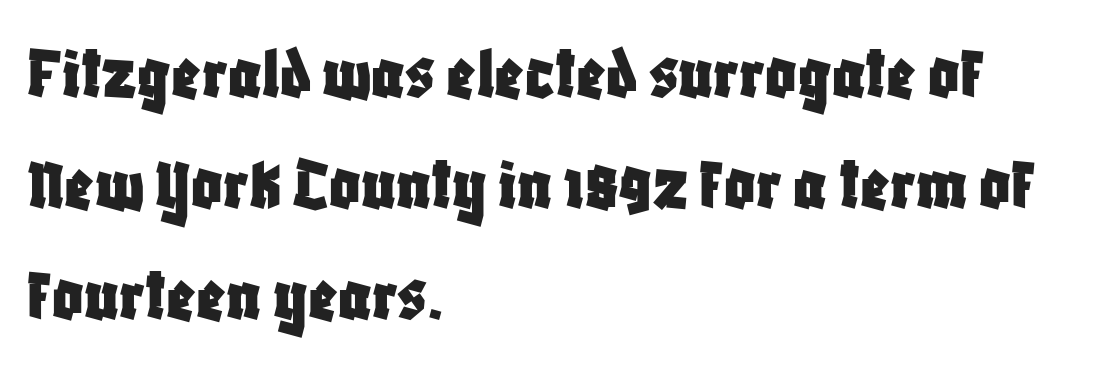
Q: Is the text italic (slanted)? A: No, it is upright.
Q: Is the typeface a serif or a sans-serif typeface? A: Sans-serif.
Q: Is the text underlined? A: No.
Q: How is the paragraph aligned? A: Left-aligned.
Q: Is the spacing between letters normal or unusually wide? A: Normal.
Q: Is the spacing between lines tight, normal or loose? A: Normal.
Q: Width (condensed, normal, or wide)? A: Condensed.
Q: Stroke contrast? A: Low.
Q: x-height? A: Large.
Q: Monospaced? A: No.
